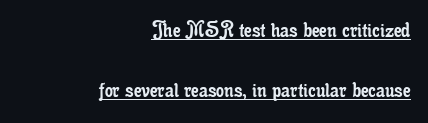
The image shows 25 px text type, upright; set right-aligned, loose line spacing (2.41x), normal letter spacing, underlined.
